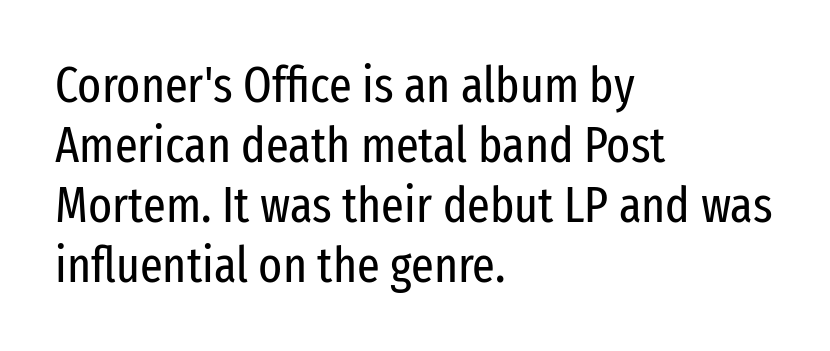
The image shows 50 px regular-weight, condensed sans-serif type, upright; set left-aligned, line spacing 1.2x, normal letter spacing, not underlined; low stroke contrast and a medium x-height.
